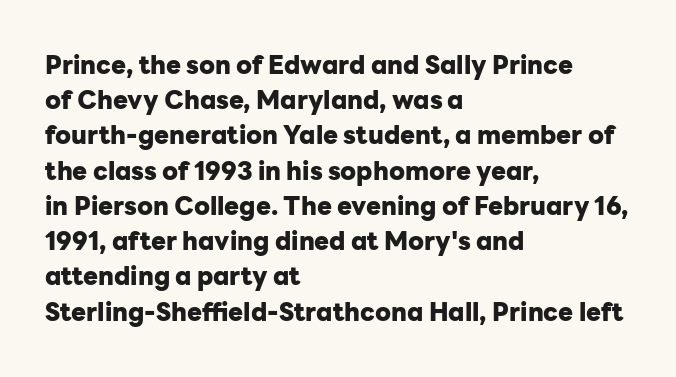
Q: Is the text bold? A: Yes.
Q: Is the text italic (slanted)? A: No, it is upright.
Q: Is the text underlined? A: No.
Q: How is the paragraph aligned? A: Left-aligned.
Q: Is the spacing between letters normal or unusually wide? A: Normal.
Q: Is the spacing between lines tight, normal or loose? A: Normal.
